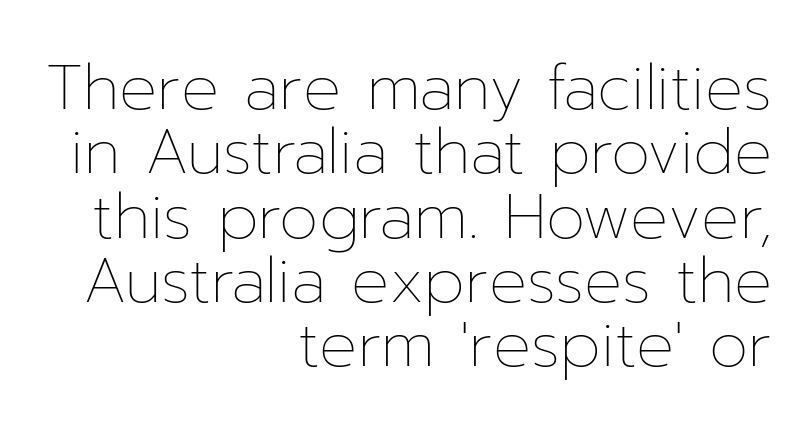
One-word summary of the alignment: right. The letterforms sit at book weight or below. The foot of each line stays bare and open. Posture: straight, roman, zero tilt. Compared with typical paragraphs, the rows here are closer together. The rendering uses natural spacing where letterforms have individual widths.
